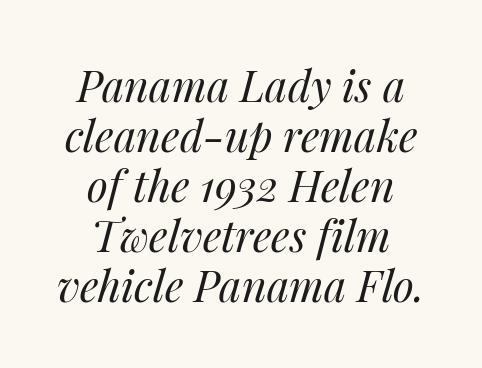
Q: Is the text bold? A: No.
Q: Is the text italic (slanted)? A: Yes, it leans right by about 14 degrees.
Q: Is the text underlined? A: No.
Q: How is the paragraph aligned? A: Centered.
Q: Is the spacing between letters normal or unusually wide? A: Normal.
Q: Width (condensed, normal, or wide)? A: Normal.
Q: Stroke contrast? A: Medium.
Q: x-height? A: Medium.
Q: Monospaced? A: No.
